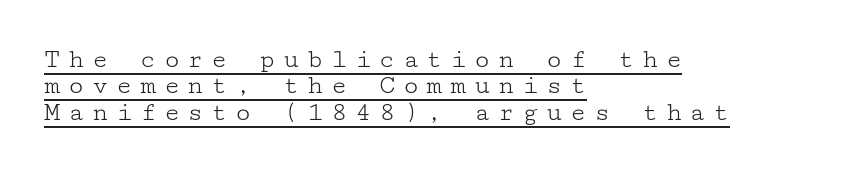
Q: Is the text bold? A: No.
Q: Is the text italic (slanted)? A: No, it is upright.
Q: Is the text underlined? A: Yes.
Q: How is the paragraph aligned? A: Left-aligned.
Q: Is the spacing between letters normal or unusually wide? A: Unusually wide.
Q: Is the spacing between lines tight, normal or loose? A: Tight.
